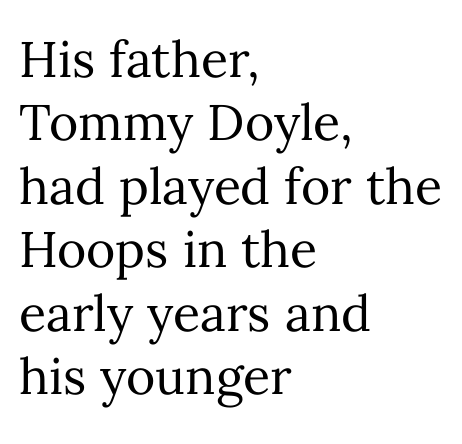
{"italic": "no", "bold": "no", "weight": "regular", "width": "normal", "stroke_contrast": "medium", "x_height": "medium", "monospaced": "no", "underline": "no", "align": "left", "line_spacing": "normal", "line_spacing_ratio": 1.27, "letter_spacing": "normal", "letter_spacing_em": 0.0, "glyph_px": 50}
